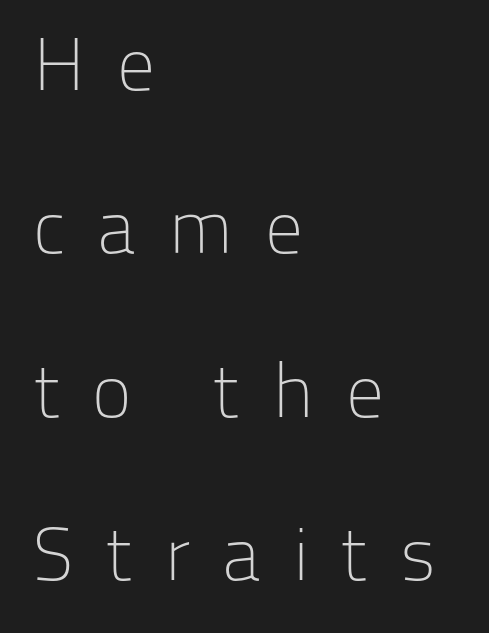
Weight: in the light-to-regular range. The strip under each line holds only bare page. The tracking jumps out immediately: characters are airy and widely separated. Line spacing here is loose. These lines are rendered in a variable-pitch font.
